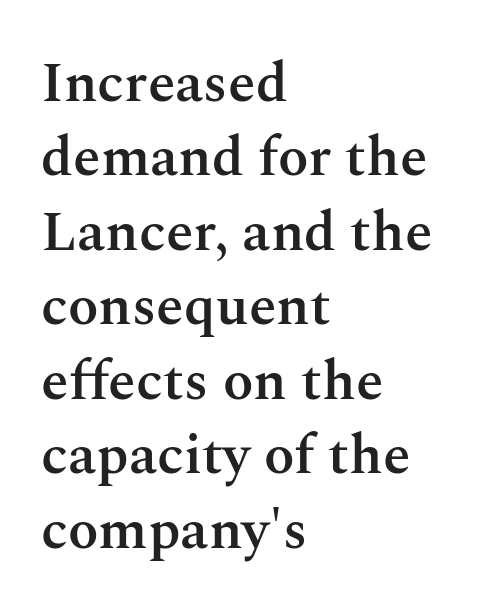
Q: Is the text bold? A: Semi-bold.
Q: Is the text italic (slanted)? A: No, it is upright.
Q: Is the typeface a serif or a sans-serif typeface? A: Serif.
Q: Is the text underlined? A: No.
Q: How is the paragraph aligned? A: Left-aligned.
Q: Is the spacing between letters normal or unusually wide? A: Normal.
Q: Is the spacing between lines tight, normal or loose? A: Normal.
Q: Width (condensed, normal, or wide)? A: Normal.
Q: Stroke contrast? A: Medium.
Q: x-height? A: Medium.
Q: Monospaced? A: No.
